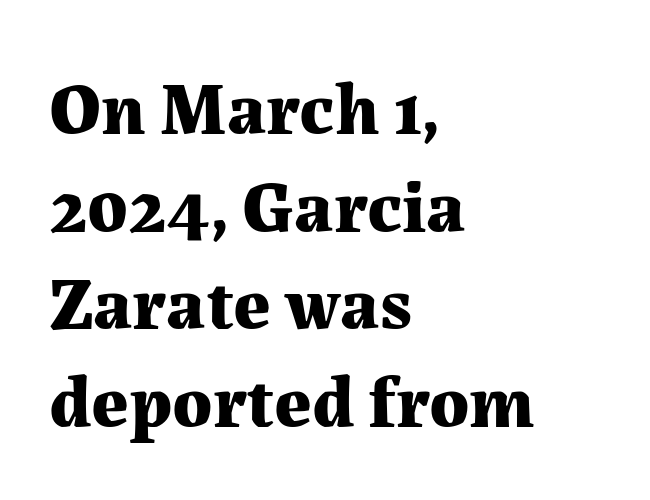
Q: Is the text bold? A: Yes.
Q: Is the text italic (slanted)? A: No, it is upright.
Q: Is the typeface a serif or a sans-serif typeface? A: Serif.
Q: Is the text underlined? A: No.
Q: How is the paragraph aligned? A: Left-aligned.
Q: Is the spacing between letters normal or unusually wide? A: Normal.
Q: Is the spacing between lines tight, normal or loose? A: Normal.
Q: Width (condensed, normal, or wide)? A: Normal.
Q: Stroke contrast? A: Medium.
Q: x-height? A: Medium.
Q: Monospaced? A: No.
